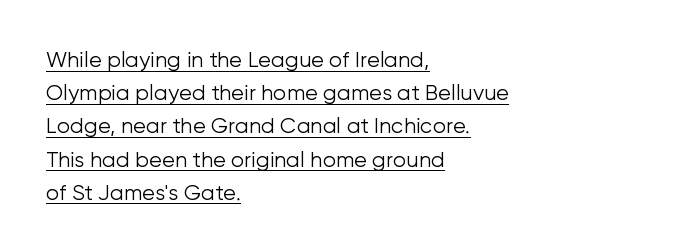
The image shows 21 px text type, upright; set left-aligned, normal line spacing (1.58x), normal letter spacing, underlined.
